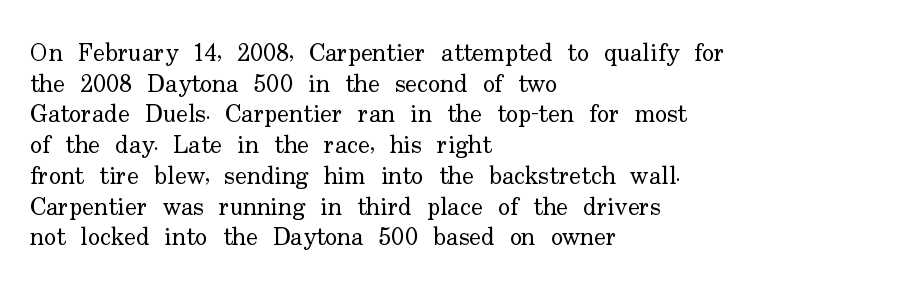
The image shows 25 px text type, upright; set left-aligned, line spacing 1.23x, normal letter spacing, not underlined.
